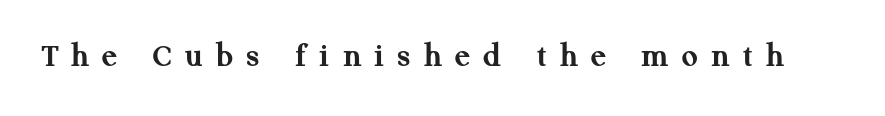
The image shows 35 px semibold serif type, upright; set unusually wide letter spacing (+0.38 em), not underlined; medium stroke contrast and a medium x-height.
